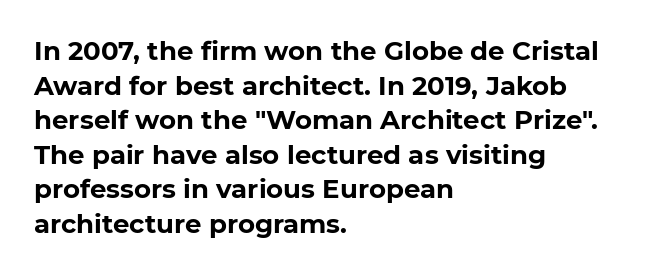
The image shows 26 px bold type, upright; set left-aligned, normal line spacing (1.33x), normal letter spacing, not underlined.
